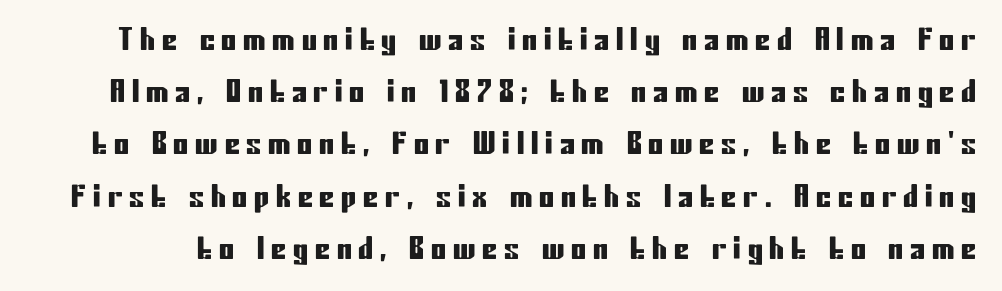
Descenders hang freely into open space. The passage shown is typeset with a sans-serif family. Is the letter spacing exaggerated? Yes — the characters are pushed far apart. Posture: upright roman. The rendering uses natural spacing where letterforms have individual widths.
